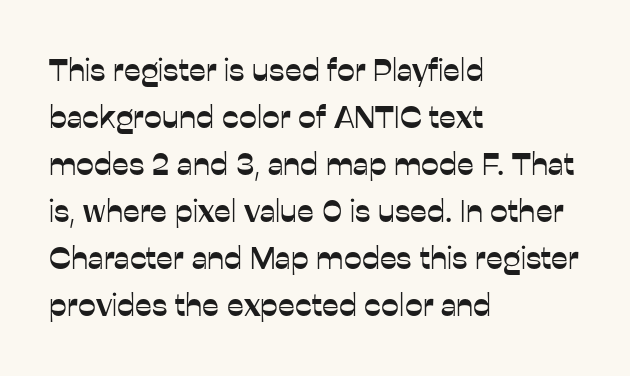
Q: Is the text italic (slanted)? A: No, it is upright.
Q: Is the typeface a serif or a sans-serif typeface? A: Sans-serif.
Q: Is the text underlined? A: No.
Q: How is the paragraph aligned? A: Left-aligned.
Q: Is the spacing between letters normal or unusually wide? A: Normal.
Q: Is the spacing between lines tight, normal or loose? A: Normal.
Q: Width (condensed, normal, or wide)? A: Normal.
Q: Stroke contrast? A: Low.
Q: x-height? A: Medium.
Q: Monospaced? A: No.
